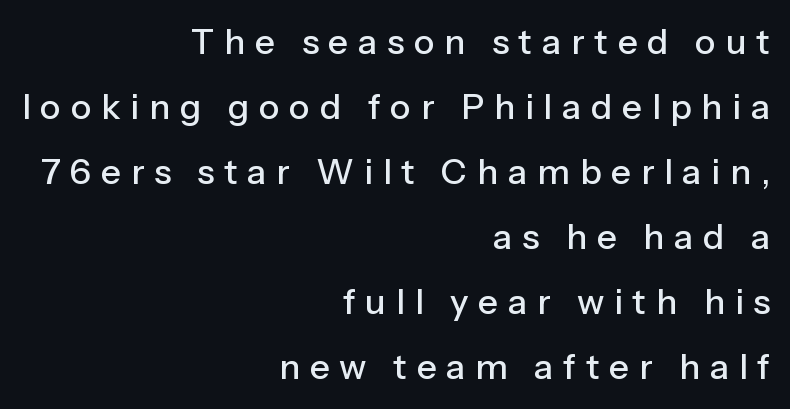
{"serif": "no", "italic": "no", "width": "normal", "stroke_contrast": "low", "x_height": "medium", "monospaced": "no", "underline": "no", "align": "right", "line_spacing_ratio": 1.86, "letter_spacing": "wide", "letter_spacing_em": 0.28, "glyph_px": 35}
